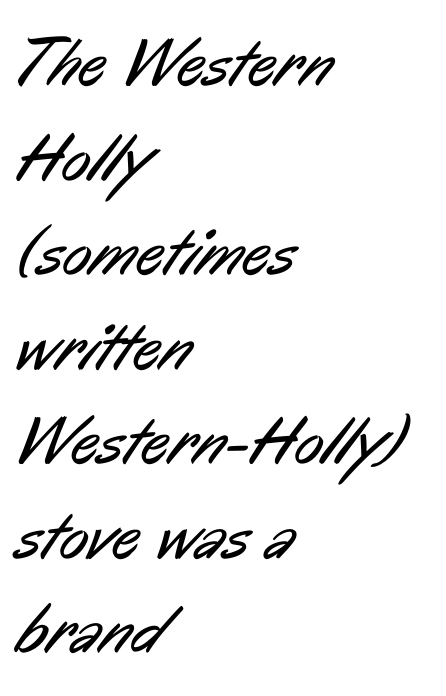
Horizontal bands of white between lines are of average thickness. Vertical stems look standard width or narrower in stroke. Glance below the letters and you will spot only blank space. This sample has the flowing, uneven cadence of proportional lettering.
